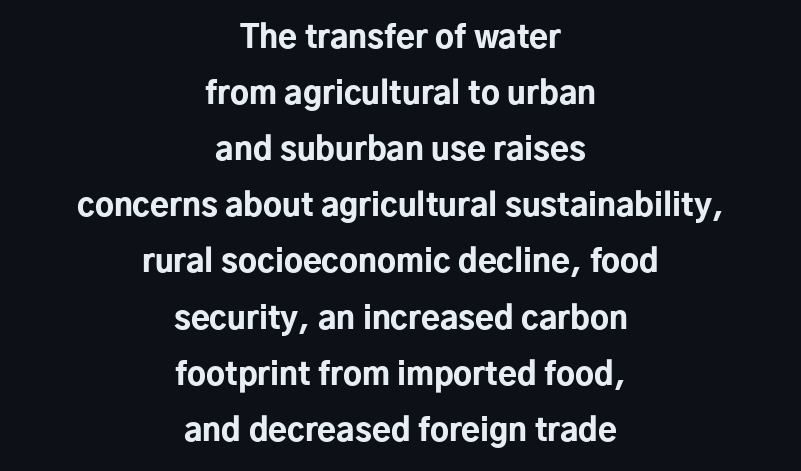
Q: Is the text bold? A: Yes.
Q: Is the text italic (slanted)? A: No, it is upright.
Q: Is the typeface a serif or a sans-serif typeface? A: Sans-serif.
Q: Is the text underlined? A: No.
Q: How is the paragraph aligned? A: Centered.
Q: Is the spacing between letters normal or unusually wide? A: Normal.
Q: Width (condensed, normal, or wide)? A: Normal.
Q: Stroke contrast? A: Low.
Q: x-height? A: Medium.
Q: Monospaced? A: No.
